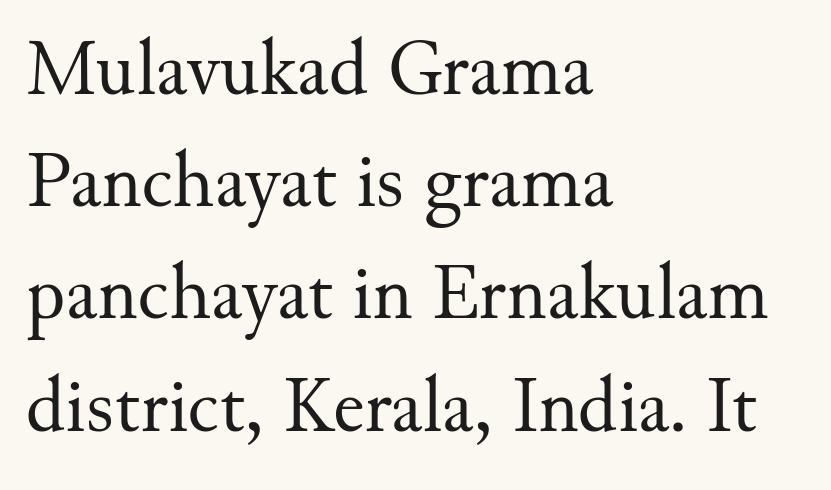
On a weight scale, this lands at 450 or below. The foot of each line stays bare and open. A student would call this left alignment; a typographer would say flush left, rag right. Note: serifs present on the glyphs. Compared with typical paragraphs, the rows here are spaced about the same. Every character sits straight up, as roman type does.
